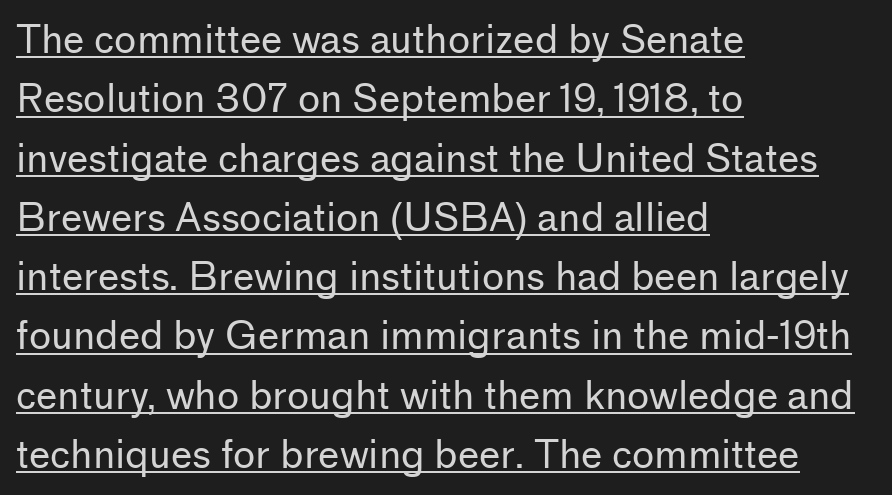
The image shows 38 px regular-weight sans-serif type, upright; set left-aligned, normal line spacing (1.56x), normal letter spacing, underlined; low stroke contrast and a medium x-height.
